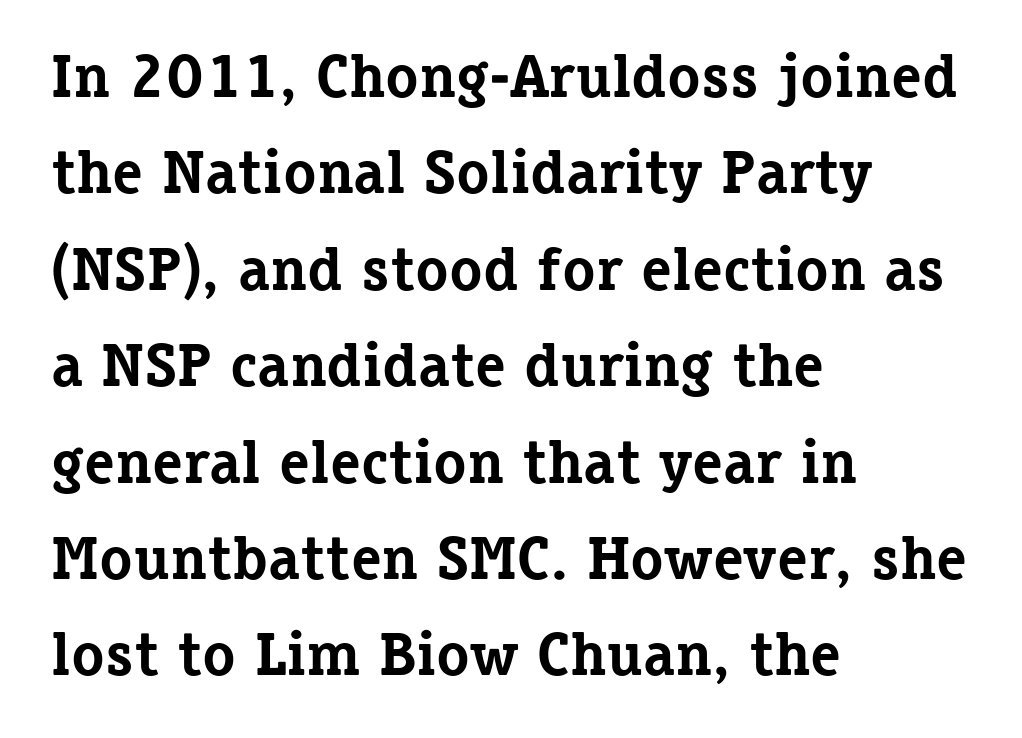
Q: Is the text bold? A: Yes.
Q: Is the text italic (slanted)? A: No, it is upright.
Q: Is the typeface a serif or a sans-serif typeface? A: Serif.
Q: Is the text underlined? A: No.
Q: How is the paragraph aligned? A: Left-aligned.
Q: Is the spacing between letters normal or unusually wide? A: Normal.
Q: Is the spacing between lines tight, normal or loose? A: Normal.
Q: Width (condensed, normal, or wide)? A: Normal.
Q: Stroke contrast? A: Low.
Q: x-height? A: Medium.
Q: Monospaced? A: No.
